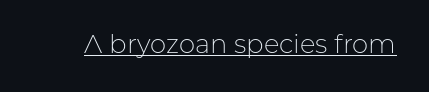
The image shows 26 px text type, upright; set normal letter spacing, underlined.
